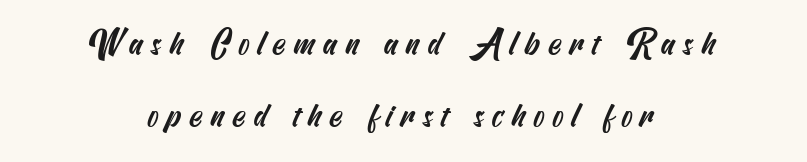
{"serif": "no", "width": "condensed", "stroke_contrast": "medium", "x_height": "small", "underline": "no", "align": "center", "line_spacing": "loose", "line_spacing_ratio": 2.11, "letter_spacing": "wide", "letter_spacing_em": 0.23, "glyph_px": 34}
